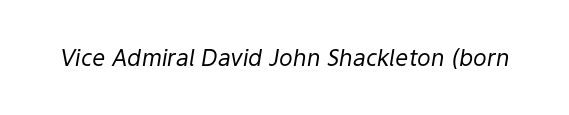
Short note: letters normally spaced. A typesetter would mark this as italic. The face looks like a standard text weight, possibly lighter. Lines of text with bare space underneath.
